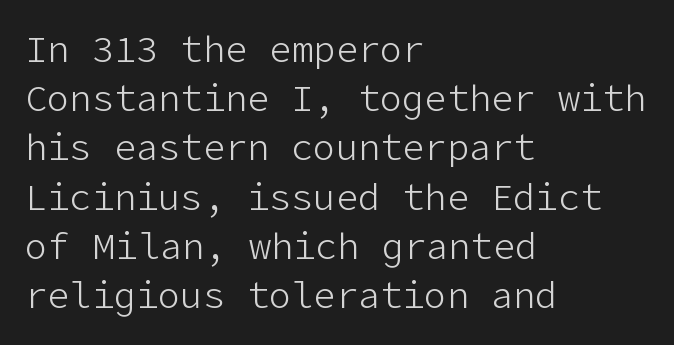
{"serif": "no", "italic": "no", "bold": "no", "weight": "light", "width": "normal", "stroke_contrast": "low", "x_height": "medium", "underline": "no", "align": "left", "line_spacing": "normal", "line_spacing_ratio": 1.33, "letter_spacing": "normal", "letter_spacing_em": 0.0, "glyph_px": 37}
